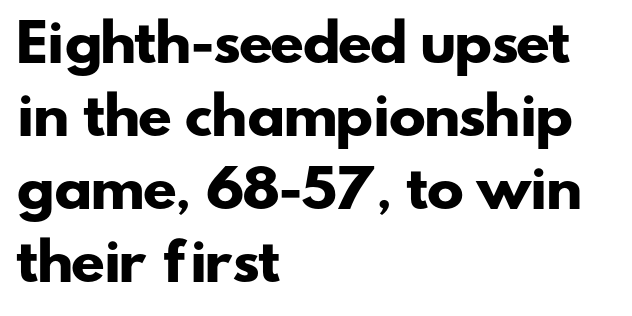
The typesetter chose a ragged-right arrangement here. The face used here has the dense, thick strokes of a bold. I'd call this a sans setting — the letters go barefoot. These lines are rendered in a variable-pitch font. Horizontal bands of white between lines are of average thickness.
